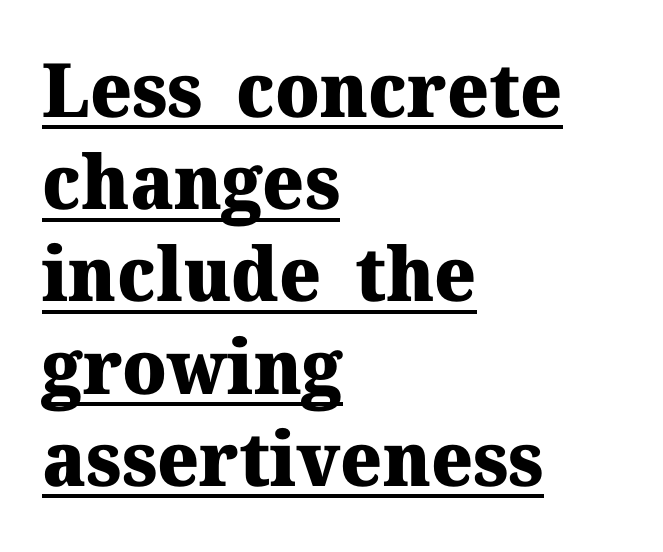
{"serif": "yes", "italic": "no", "bold": "yes", "weight": "heavy", "width": "normal", "stroke_contrast": "medium", "x_height": "medium", "monospaced": "no", "underline": "yes", "align": "left", "line_spacing_ratio": 1.23, "letter_spacing": "normal", "letter_spacing_em": 0.0, "glyph_px": 75}
